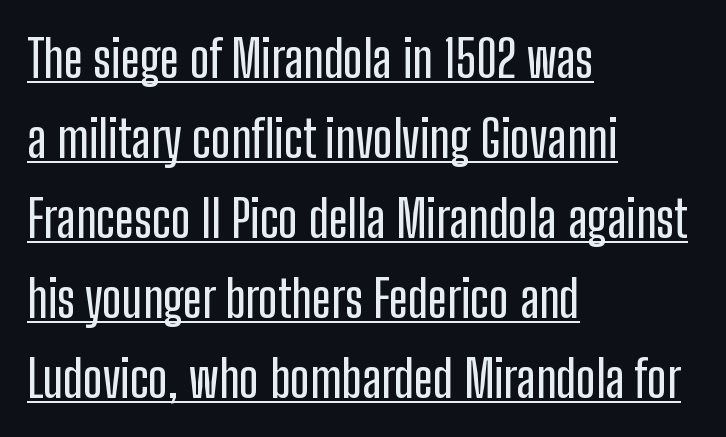
Q: Is the text italic (slanted)? A: No, it is upright.
Q: Is the typeface a serif or a sans-serif typeface? A: Sans-serif.
Q: Is the text underlined? A: Yes.
Q: How is the paragraph aligned? A: Left-aligned.
Q: Is the spacing between letters normal or unusually wide? A: Normal.
Q: Is the spacing between lines tight, normal or loose? A: Normal.
Q: Width (condensed, normal, or wide)? A: Condensed.
Q: Stroke contrast? A: Low.
Q: x-height? A: Medium.
Q: Monospaced? A: No.
